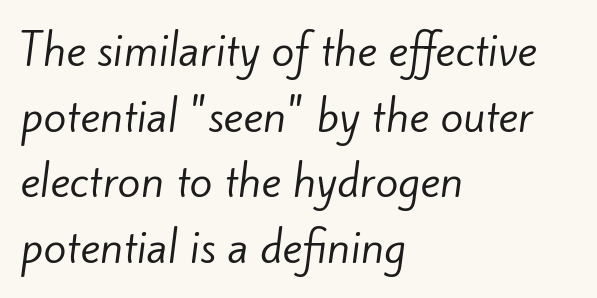
{"serif": "no", "bold": "no", "weight": "regular", "width": "normal", "stroke_contrast": "low", "x_height": "small", "monospaced": "no", "underline": "no", "align": "left", "line_spacing": "normal", "line_spacing_ratio": 1.56, "letter_spacing": "normal", "letter_spacing_em": 0.0, "glyph_px": 42}
